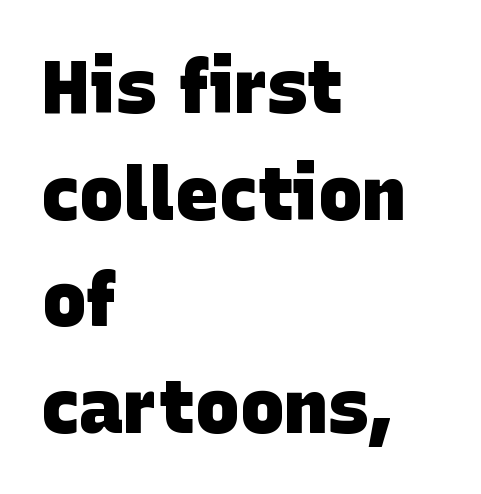
A normal amount of white space separates one row of letters from the next. Is this a sans? Yes — the strokes have no serifs. The characters look thick and weighty, a clear bold. Note the varied advance widths — an 'i' is clearly narrower than an 'm'. Check the space under the baseline: it is left empty.
